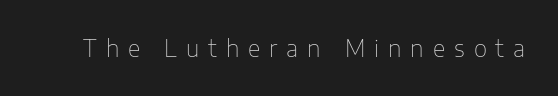
Q: Is the text bold? A: No.
Q: Is the text italic (slanted)? A: No, it is upright.
Q: Is the text underlined? A: No.
Q: Is the spacing between letters normal or unusually wide? A: Unusually wide.
